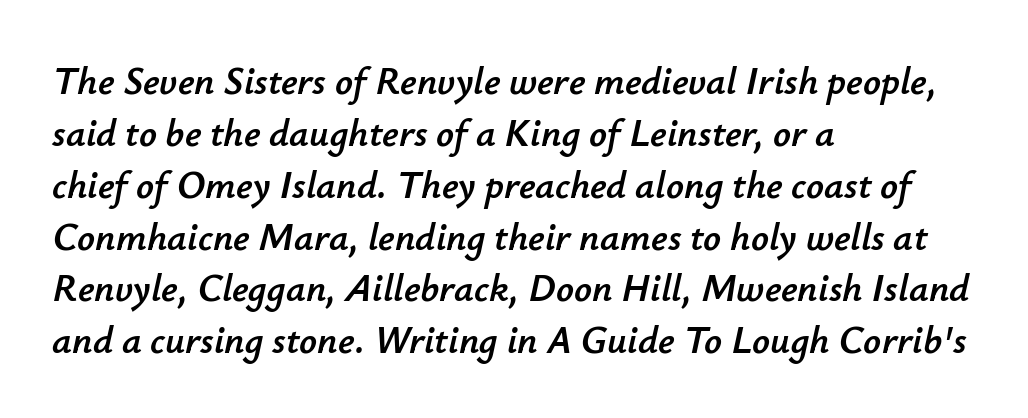
{"italic": "yes", "lean": "right", "slant_degrees": 12, "width": "normal", "stroke_contrast": "low", "x_height": "small", "monospaced": "no", "underline": "no", "align": "left", "line_spacing": "normal", "line_spacing_ratio": 1.33, "letter_spacing": "normal", "letter_spacing_em": 0.0, "glyph_px": 39}
